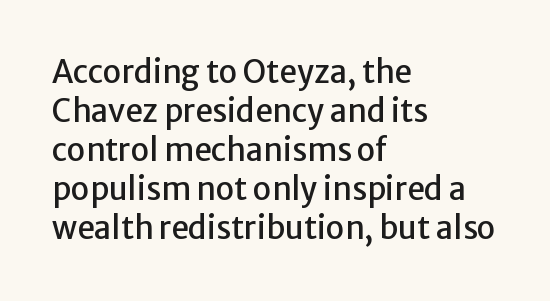
The image shows 31 px sans-serif type, upright; set left-aligned, normal line spacing (1.26x), normal letter spacing, not underlined; low stroke contrast and a medium x-height.
